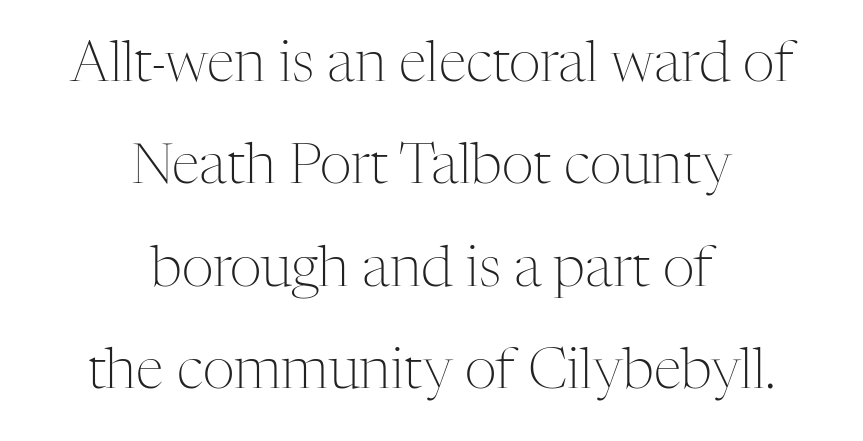
Q: Is the text bold? A: No.
Q: Is the text italic (slanted)? A: No, it is upright.
Q: Is the typeface a serif or a sans-serif typeface? A: Serif.
Q: Is the text underlined? A: No.
Q: How is the paragraph aligned? A: Centered.
Q: Is the spacing between letters normal or unusually wide? A: Normal.
Q: Width (condensed, normal, or wide)? A: Normal.
Q: Stroke contrast? A: Medium.
Q: x-height? A: Medium.
Q: Monospaced? A: No.
